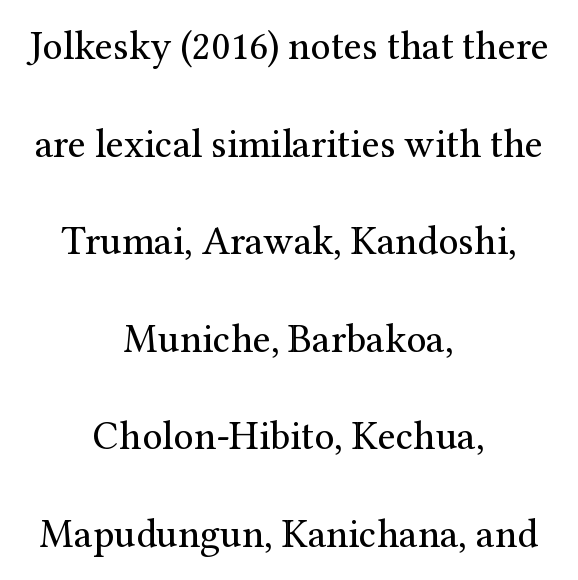
Q: Is the text bold? A: No.
Q: Is the text italic (slanted)? A: No, it is upright.
Q: Is the typeface a serif or a sans-serif typeface? A: Serif.
Q: Is the text underlined? A: No.
Q: How is the paragraph aligned? A: Centered.
Q: Is the spacing between letters normal or unusually wide? A: Normal.
Q: Is the spacing between lines tight, normal or loose? A: Loose.
Q: Width (condensed, normal, or wide)? A: Normal.
Q: Stroke contrast? A: Medium.
Q: x-height? A: Medium.
Q: Monospaced? A: No.
